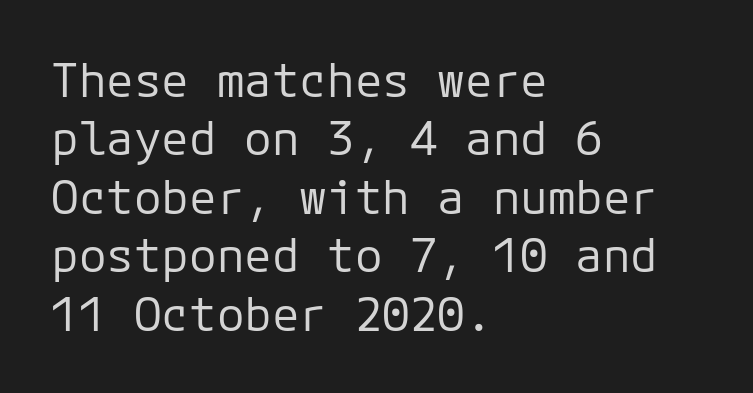
Caption: face not bold, strokes unweighted. The text was rendered using a sans face with plain stroke endings. The lettering holds an erect, upright posture throughout. The rendering anchors every line to the left-hand side.
